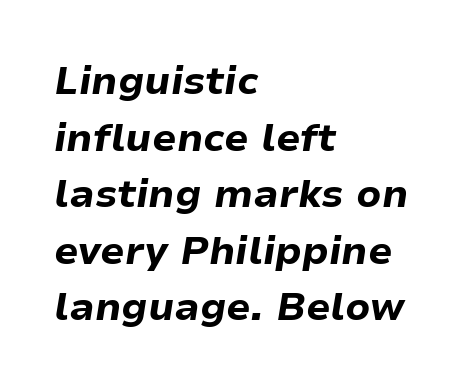
The image shows 39 px bold type, italic (leaning right); set left-aligned, normal line spacing (1.45x), normal letter spacing, not underlined; low stroke contrast and a medium x-height.
